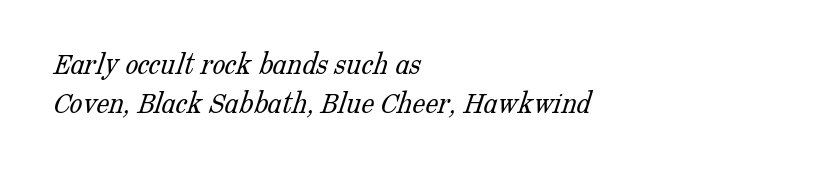
{"serif": "yes", "bold": "no", "weight": "light", "width": "normal", "stroke_contrast": "low", "x_height": "medium", "monospaced": "no", "underline": "no", "align": "left", "line_spacing_ratio": 1.23, "letter_spacing": "normal", "letter_spacing_em": 0.0, "glyph_px": 32}
